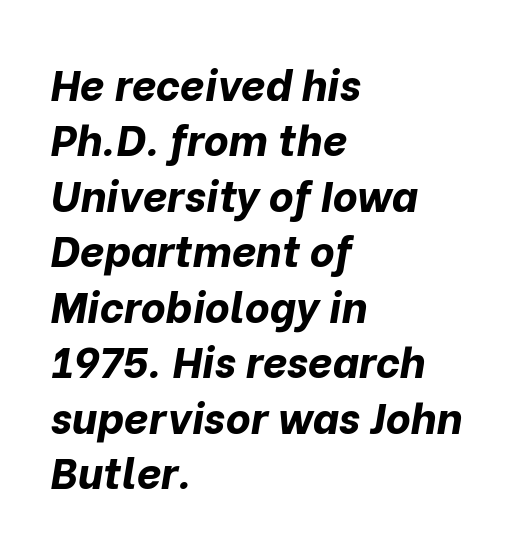
Q: Is the text bold? A: Yes.
Q: Is the text italic (slanted)? A: Yes, it leans right by about 10 degrees.
Q: Is the text underlined? A: No.
Q: How is the paragraph aligned? A: Left-aligned.
Q: Is the spacing between letters normal or unusually wide? A: Normal.
Q: Is the spacing between lines tight, normal or loose? A: Normal.
Q: Width (condensed, normal, or wide)? A: Normal.
Q: Stroke contrast? A: Low.
Q: x-height? A: Medium.
Q: Monospaced? A: No.
